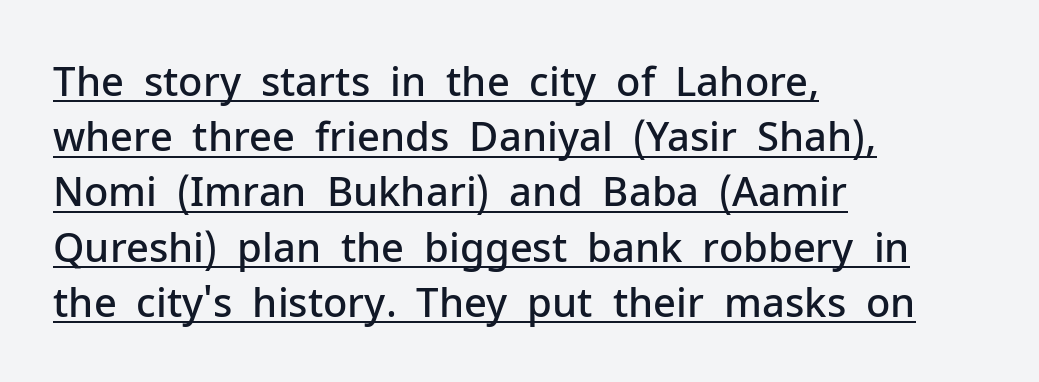
The image shows 40 px semibold sans-serif type, upright; set left-aligned, normal line spacing (1.38x), normal letter spacing, underlined; low stroke contrast and a medium x-height.
